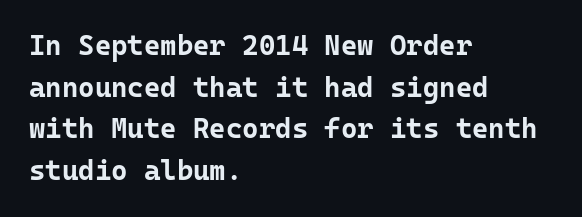
Q: Is the text bold? A: Yes.
Q: Is the text italic (slanted)? A: No, it is upright.
Q: Is the typeface a serif or a sans-serif typeface? A: Sans-serif.
Q: Is the text underlined? A: No.
Q: How is the paragraph aligned? A: Left-aligned.
Q: Is the spacing between letters normal or unusually wide? A: Normal.
Q: Is the spacing between lines tight, normal or loose? A: Normal.
Q: Width (condensed, normal, or wide)? A: Normal.
Q: Stroke contrast? A: Low.
Q: x-height? A: Medium.
Q: Monospaced? A: Yes.
